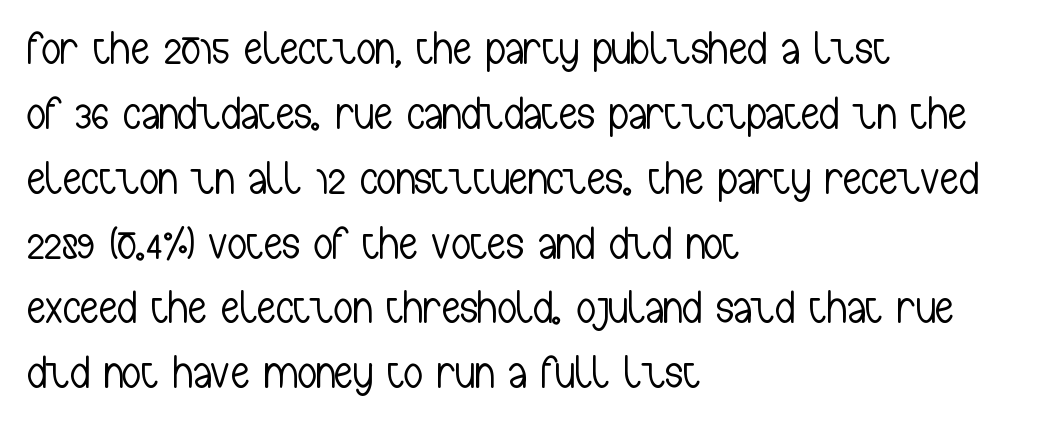
A normal amount of white space separates one row of letters from the next. Examine the stroke ends and you'll find no serifs. The weight tops out at a normal text grade. The lettering stays uniformly vertical, giving the passage a roman look.
